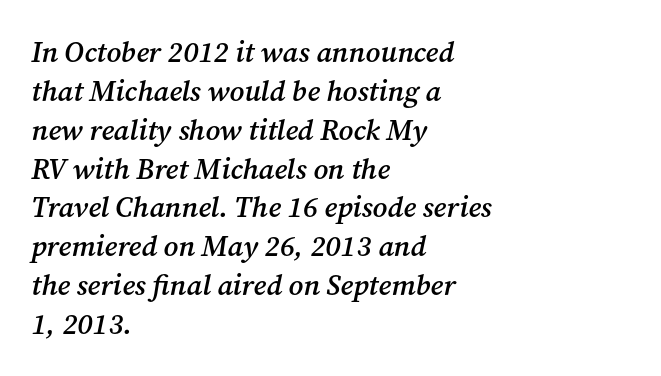
{"serif": "yes", "italic": "yes", "lean": "right", "slant_degrees": 12, "bold": "semi", "weight": "semibold", "width": "normal", "stroke_contrast": "medium", "x_height": "medium", "monospaced": "no", "underline": "no", "align": "left", "line_spacing": "normal", "line_spacing_ratio": 1.34, "letter_spacing": "normal", "letter_spacing_em": 0.0, "glyph_px": 29}
